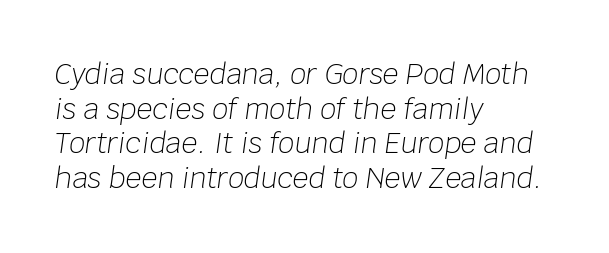
Which margin do the lines hug? The left one — the right edge is uneven. These lines are rendered in a variable-pitch font. Each row of text sits above clean, open space. The type is set solid horizontally, with unmodified tracking.
